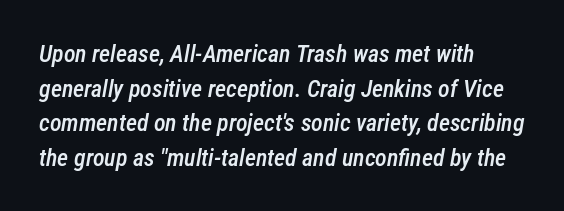
Q: Is the text bold? A: Semi-bold.
Q: Is the text italic (slanted)? A: Yes, it leans right by about 12 degrees.
Q: Is the text underlined? A: No.
Q: How is the paragraph aligned? A: Left-aligned.
Q: Is the spacing between letters normal or unusually wide? A: Normal.
Q: Is the spacing between lines tight, normal or loose? A: Normal.
